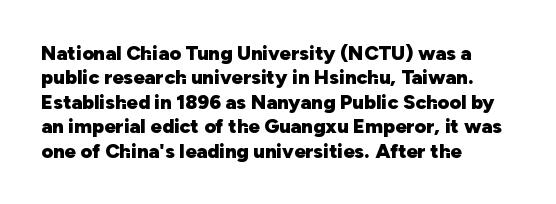
{"italic": "no", "bold": "yes", "underline": "no", "align": "left", "line_spacing_ratio": 1.22, "letter_spacing": "normal", "letter_spacing_em": 0.0, "glyph_px": 20}
